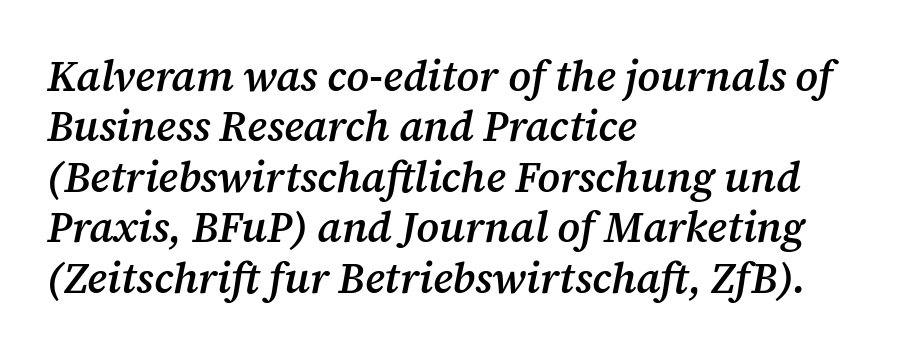
The image shows 42 px semibold serif type, italic (leaning right); set left-aligned, line spacing 1.2x, normal letter spacing, not underlined; medium stroke contrast and a medium x-height.
